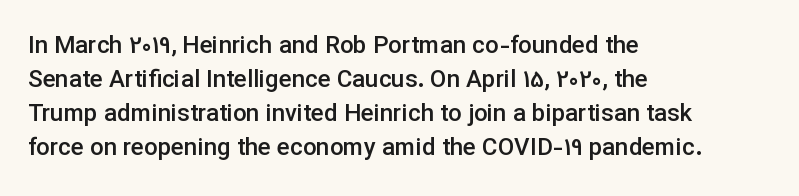
The image shows 24 px text type, upright; set left-aligned, normal line spacing (1.41x), normal letter spacing, not underlined.
